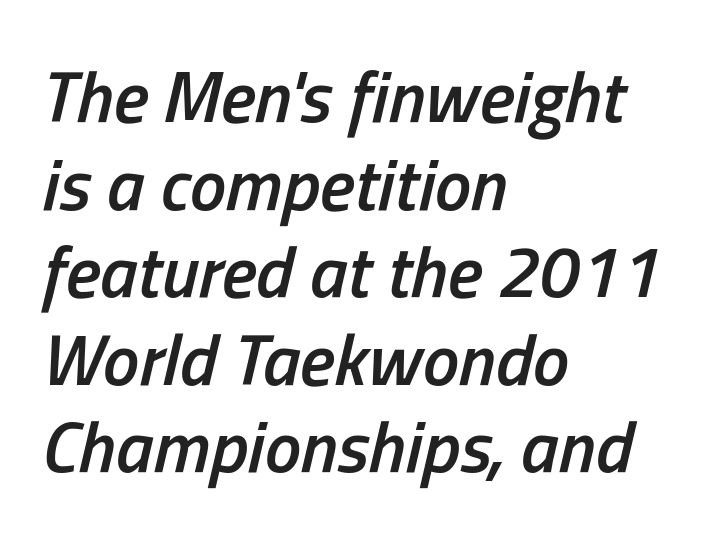
The image shows 73 px semibold, condensed type, italic (leaning right); set left-aligned, line spacing 1.2x, normal letter spacing, not underlined; low stroke contrast and a medium x-height.
